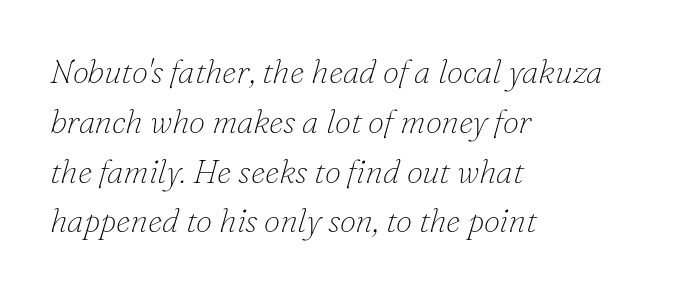
The image shows 33 px thin serif type, italic (leaning right); set left-aligned, normal line spacing (1.51x), normal letter spacing, not underlined; low stroke contrast and a small x-height.
